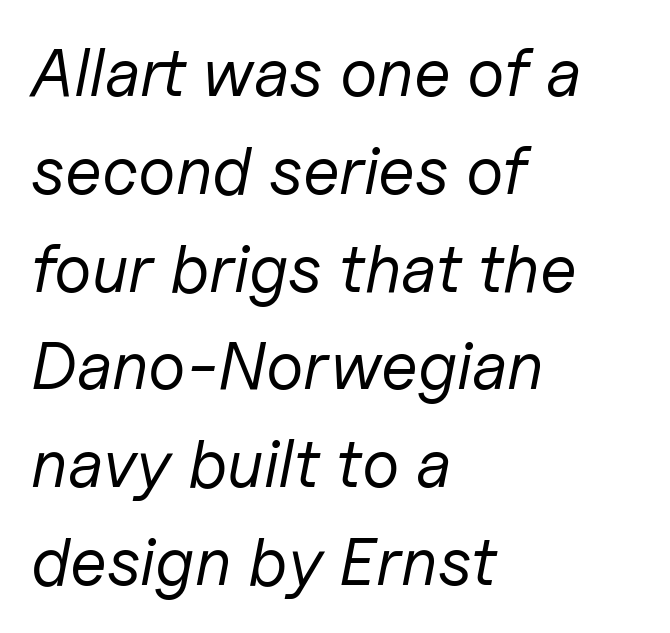
Q: Is the text bold? A: No.
Q: Is the text italic (slanted)? A: Yes, it leans right by about 11 degrees.
Q: Is the text underlined? A: No.
Q: How is the paragraph aligned? A: Left-aligned.
Q: Is the spacing between letters normal or unusually wide? A: Normal.
Q: Is the spacing between lines tight, normal or loose? A: Normal.
Q: Width (condensed, normal, or wide)? A: Normal.
Q: Stroke contrast? A: Low.
Q: x-height? A: Medium.
Q: Monospaced? A: No.
